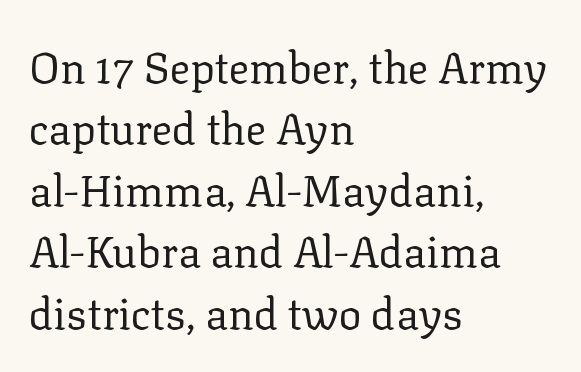
Q: Is the text bold? A: No.
Q: Is the text italic (slanted)? A: No, it is upright.
Q: Is the typeface a serif or a sans-serif typeface? A: Serif.
Q: Is the text underlined? A: No.
Q: How is the paragraph aligned? A: Left-aligned.
Q: Is the spacing between letters normal or unusually wide? A: Normal.
Q: Is the spacing between lines tight, normal or loose? A: Normal.
Q: Width (condensed, normal, or wide)? A: Normal.
Q: Stroke contrast? A: Low.
Q: x-height? A: Medium.
Q: Monospaced? A: No.
